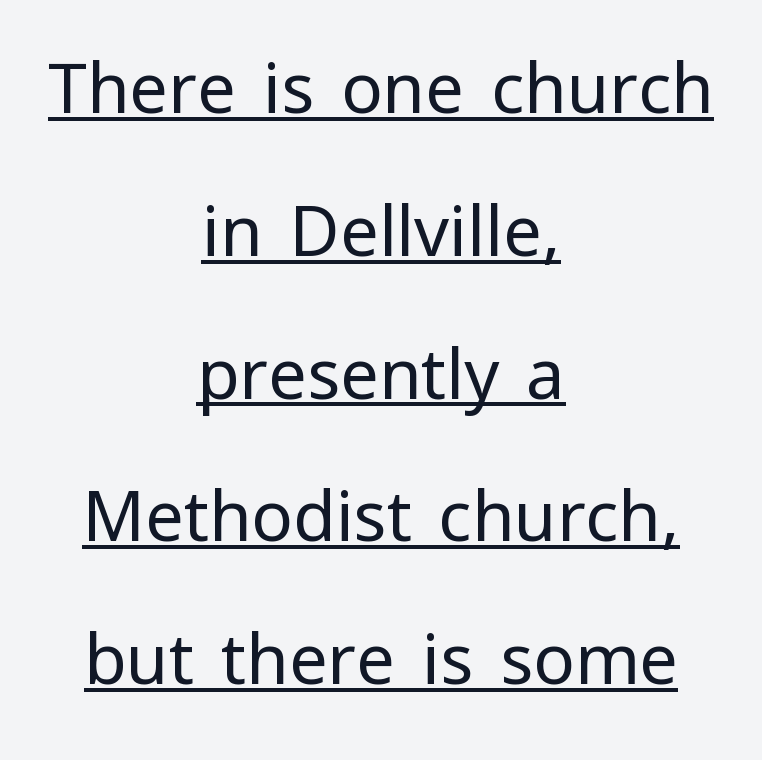
Q: Is the text bold? A: No.
Q: Is the text italic (slanted)? A: No, it is upright.
Q: Is the typeface a serif or a sans-serif typeface? A: Sans-serif.
Q: Is the text underlined? A: Yes.
Q: How is the paragraph aligned? A: Centered.
Q: Is the spacing between letters normal or unusually wide? A: Normal.
Q: Is the spacing between lines tight, normal or loose? A: Loose.
Q: Width (condensed, normal, or wide)? A: Normal.
Q: Stroke contrast? A: Low.
Q: x-height? A: Medium.
Q: Monospaced? A: No.
